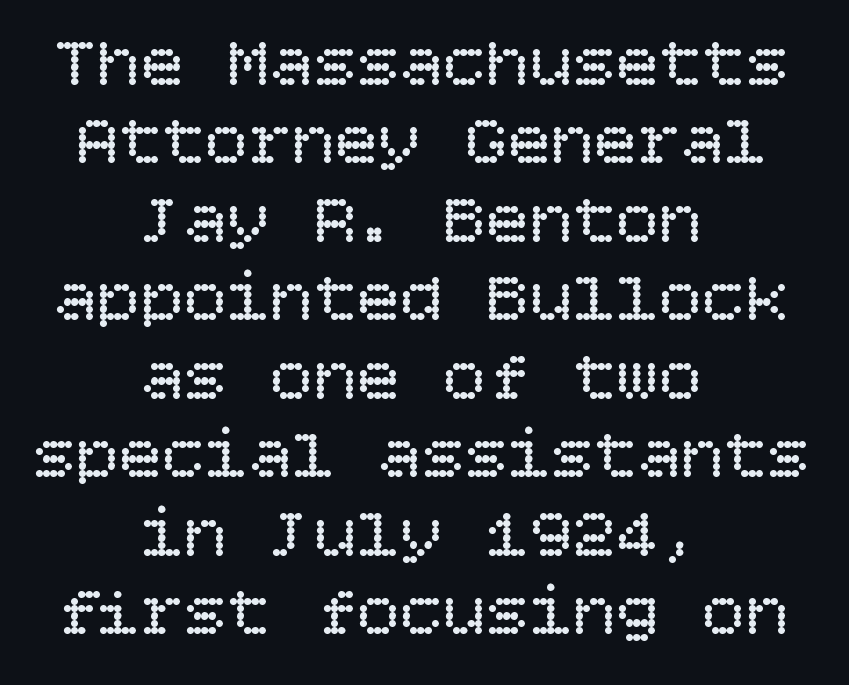
The image shows 72 px regular-weight type, upright; set centered, tight line spacing (1.09x), normal letter spacing, not underlined; low stroke contrast and a large x-height.
